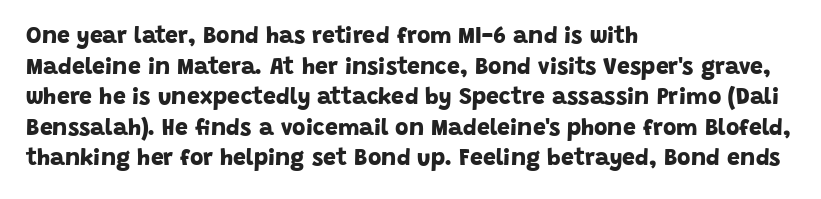
{"bold": "yes", "underline": "no", "align": "left", "line_spacing": "normal", "line_spacing_ratio": 1.33, "letter_spacing": "normal", "letter_spacing_em": 0.0, "glyph_px": 23}
